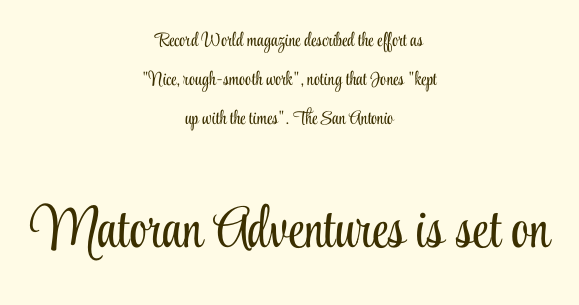
Q: Is the text bold? A: No.
Q: Is the text italic (slanted)? A: Yes.
Q: Is the typeface a serif or a sans-serif typeface? A: Serif.
Q: Is the text underlined? A: No.
Q: How is the paragraph aligned? A: Centered.
Q: Is the spacing between letters normal or unusually wide? A: Normal.
Q: Is the spacing between lines tight, normal or loose? A: Loose.
Q: Which block of text is set in a larger size, the first (top) or the second (bottom)? A: The second (bottom) one.
Q: Width (condensed, normal, or wide)? A: Condensed.
Q: Stroke contrast? A: Low.
Q: x-height? A: Small.
Q: Monospaced? A: No.
